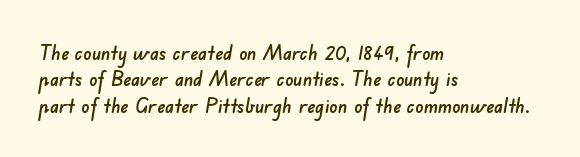
{"underline": "no", "align": "left", "line_spacing": "normal", "line_spacing_ratio": 1.32, "letter_spacing": "normal", "letter_spacing_em": 0.0, "glyph_px": 20}
